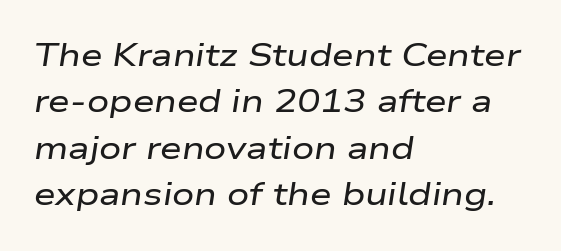
Q: Is the text italic (slanted)? A: Yes, it leans right by about 9 degrees.
Q: Is the text underlined? A: No.
Q: How is the paragraph aligned? A: Left-aligned.
Q: Is the spacing between letters normal or unusually wide? A: Normal.
Q: Is the spacing between lines tight, normal or loose? A: Normal.
Q: Width (condensed, normal, or wide)? A: Wide.
Q: Stroke contrast? A: Low.
Q: x-height? A: Medium.
Q: Monospaced? A: No.
